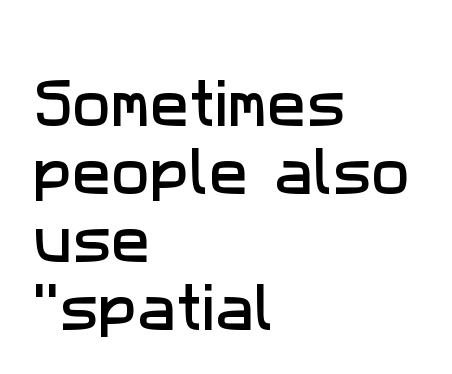
{"serif": "no", "width": "normal", "stroke_contrast": "low", "x_height": "medium", "monospaced": "no", "underline": "no", "align": "left", "line_spacing": "normal", "line_spacing_ratio": 1.31, "letter_spacing": "normal", "letter_spacing_em": 0.0, "glyph_px": 52}
